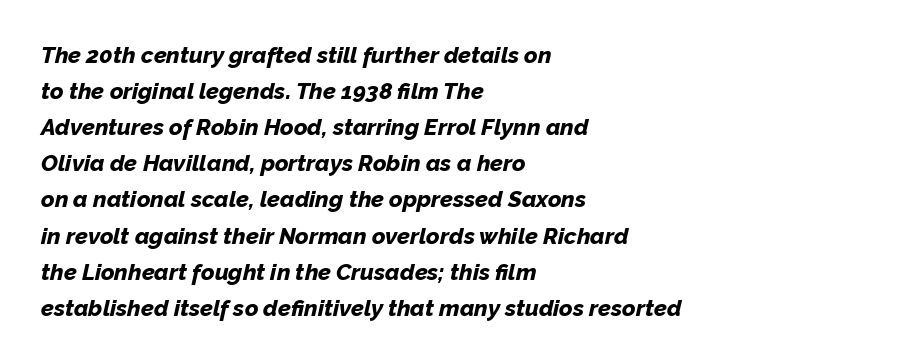
Caption: standard tracking, unaltered. Pretty heavy lettering here — definitely bold. Does the leading feel generous? No, just average. Quick note: italic.
